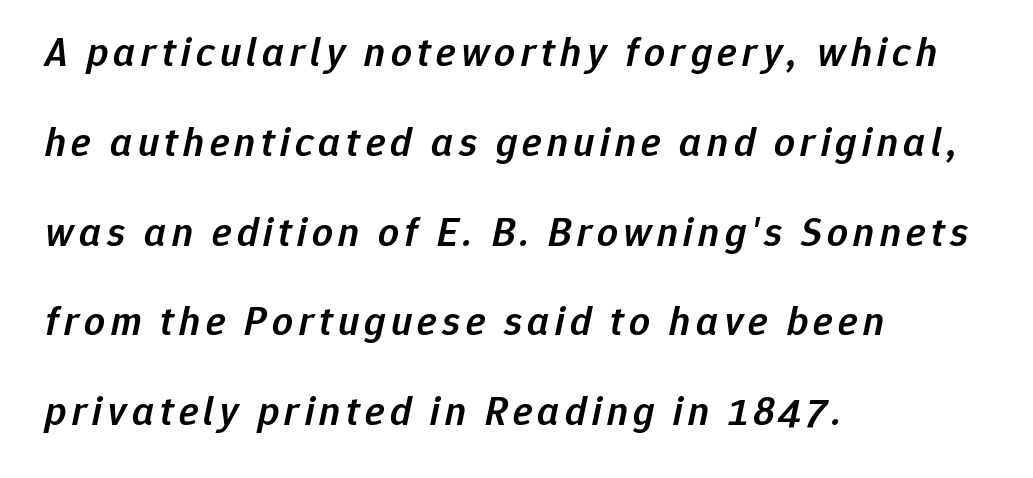
Q: Is the text bold? A: Semi-bold.
Q: Is the text italic (slanted)? A: Yes, it leans right by about 12 degrees.
Q: Is the text underlined? A: No.
Q: How is the paragraph aligned? A: Left-aligned.
Q: Is the spacing between lines tight, normal or loose? A: Loose.
Q: Width (condensed, normal, or wide)? A: Normal.
Q: Stroke contrast? A: Low.
Q: x-height? A: Medium.
Q: Monospaced? A: No.
